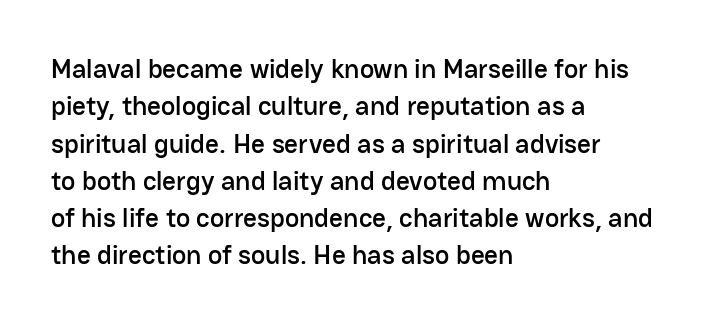
Normally led — the rows are evenly, conventionally spaced. Letter spacing: default. This is the regular roman posture of the typeface. Clear beneath every line of the passage. This rendering uses left alignment, leaving the right contour irregular.
